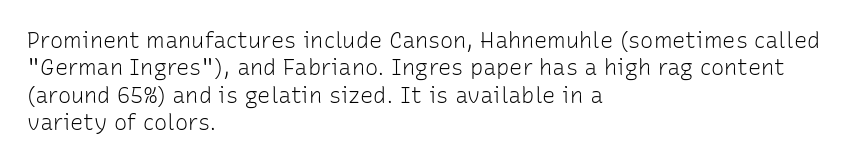
Counters stay open thanks to moderate or lighter strokes. All the whitespace from short lines collects on the right. Normally led — the rows are evenly, conventionally spaced. The glyphs are unaccompanied by any horizontal stroke below them.
